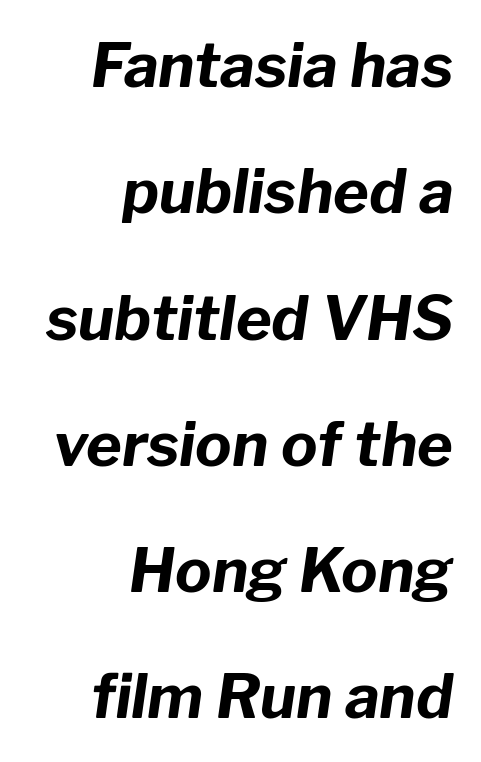
The image shows 61 px bold type, italic (leaning right); set right-aligned, loose line spacing (2.07x), normal letter spacing, not underlined; low stroke contrast and a medium x-height.
